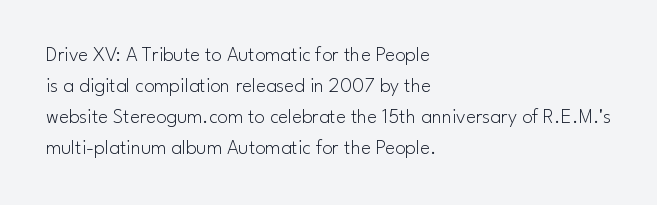
Q: Is the text bold? A: No.
Q: Is the text italic (slanted)? A: No, it is upright.
Q: Is the text underlined? A: No.
Q: How is the paragraph aligned? A: Left-aligned.
Q: Is the spacing between letters normal or unusually wide? A: Normal.
Q: Is the spacing between lines tight, normal or loose? A: Normal.
